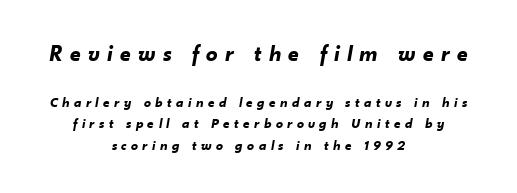
The image shows 23 px bold type, italic (leaning right); set centered, normal line spacing (1.54x), unusually wide letter spacing (+0.32 em), not underlined; the first (top) block is 1.64x larger.
